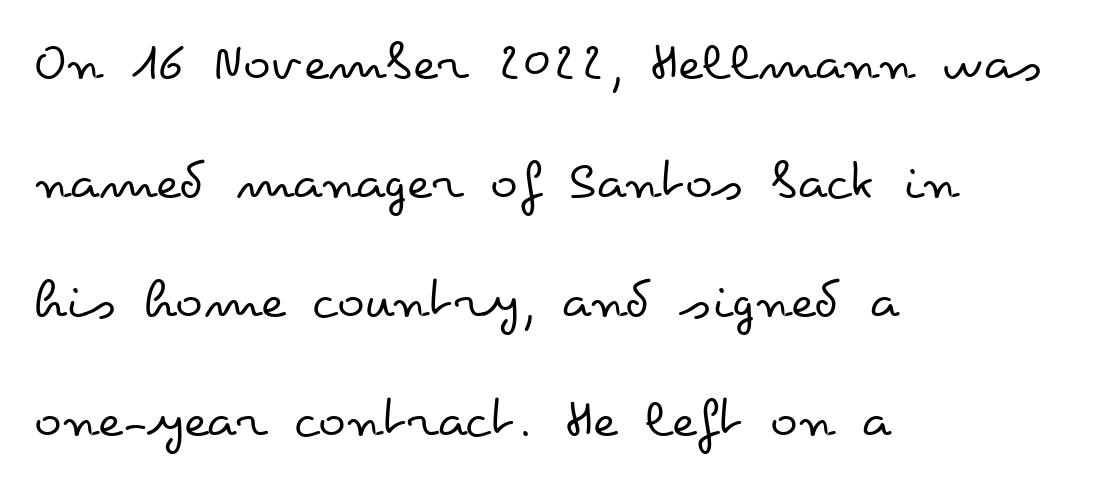
Q: Is the text bold? A: No.
Q: Is the text italic (slanted)? A: No, it is upright.
Q: Is the text underlined? A: No.
Q: How is the paragraph aligned? A: Left-aligned.
Q: Is the spacing between letters normal or unusually wide? A: Normal.
Q: Is the spacing between lines tight, normal or loose? A: Loose.
Q: Width (condensed, normal, or wide)? A: Wide.
Q: Stroke contrast? A: Low.
Q: x-height? A: Small.
Q: Monospaced? A: No.
